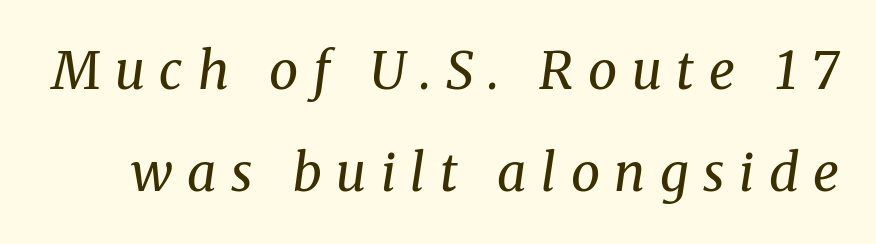
Proportional: the letters do not fall into vertical columns. The space beneath each line is pristine and unruled. The cut favours lightness, reaching ordinary text weight at its darkest. Letterform terminals end in serifs throughout the passage. Leading: increased. The specimen reads as italic at a glance.
